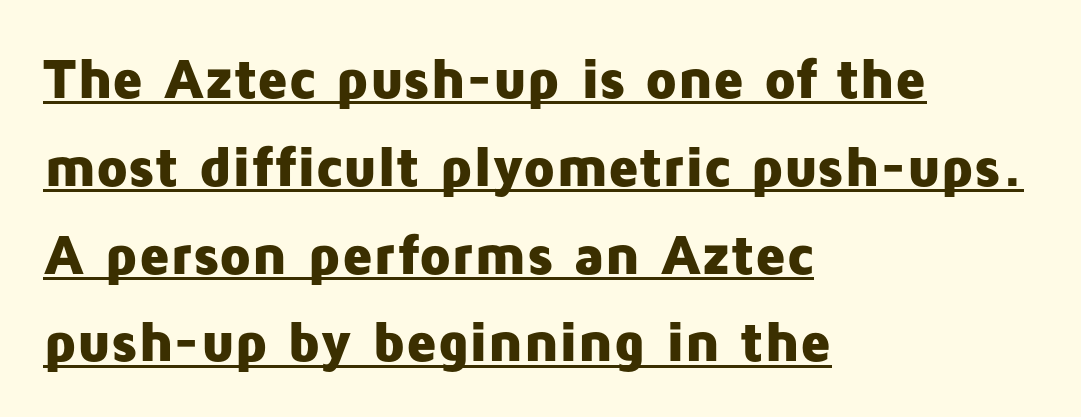
{"serif": "no", "italic": "no", "bold": "yes", "weight": "heavy", "width": "normal", "stroke_contrast": "low", "x_height": "medium", "monospaced": "no", "underline": "yes", "align": "left", "line_spacing": "normal", "line_spacing_ratio": 1.54, "letter_spacing": "normal", "letter_spacing_em": 0.0, "glyph_px": 57}
